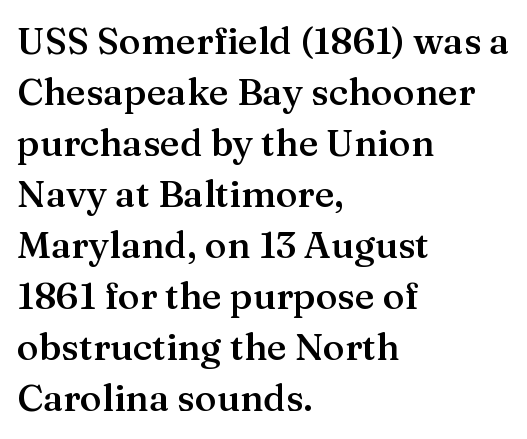
Q: Is the text bold? A: Semi-bold.
Q: Is the text italic (slanted)? A: No, it is upright.
Q: Is the typeface a serif or a sans-serif typeface? A: Serif.
Q: Is the text underlined? A: No.
Q: How is the paragraph aligned? A: Left-aligned.
Q: Is the spacing between letters normal or unusually wide? A: Normal.
Q: Is the spacing between lines tight, normal or loose? A: Normal.
Q: Width (condensed, normal, or wide)? A: Normal.
Q: Stroke contrast? A: Medium.
Q: x-height? A: Medium.
Q: Monospaced? A: No.
